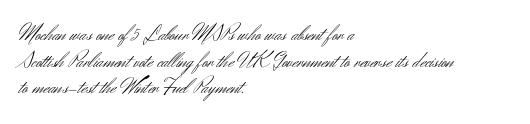
The face used here is rendered with its standard letterfit. The rag falls on the right side of this text block. The typeface has the unassuming heft of standard copy or less.
